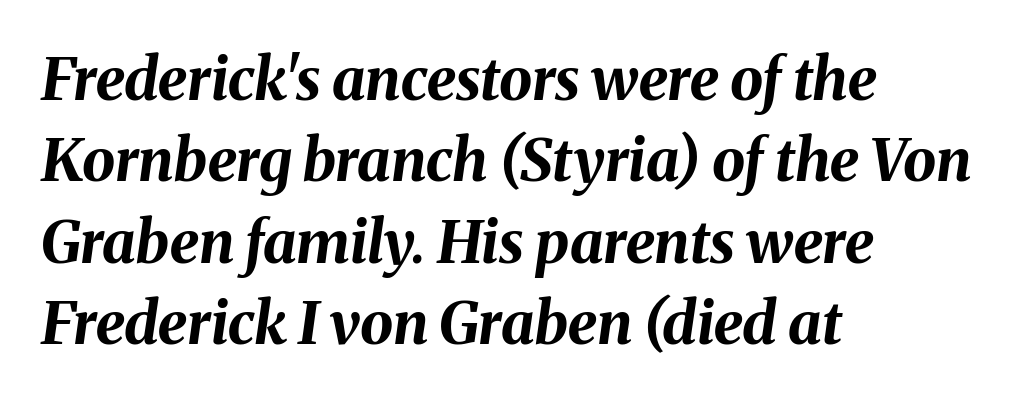
{"italic": "yes", "lean": "right", "slant_degrees": 8, "bold": "yes", "weight": "bold", "width": "normal", "stroke_contrast": "medium", "x_height": "medium", "monospaced": "no", "underline": "no", "align": "left", "line_spacing": "normal", "line_spacing_ratio": 1.38, "letter_spacing": "normal", "letter_spacing_em": 0.0, "glyph_px": 59}
